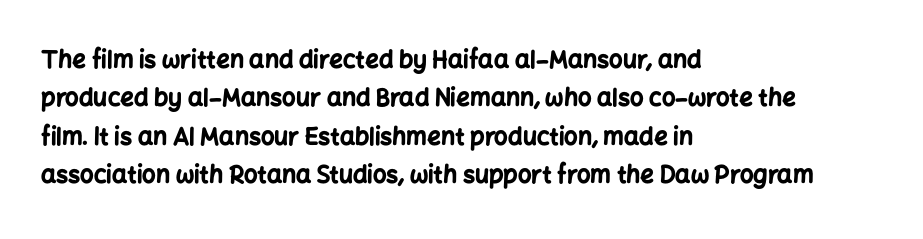
{"italic": "no", "bold": "yes", "underline": "no", "align": "left", "line_spacing": "normal", "line_spacing_ratio": 1.6, "letter_spacing": "normal", "letter_spacing_em": 0.0, "glyph_px": 24}
